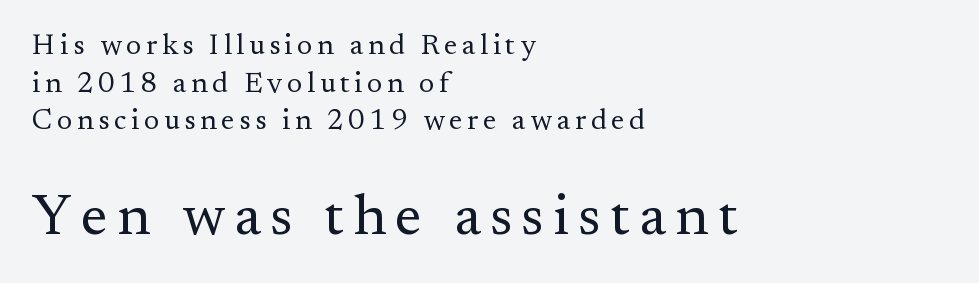
{"serif": "yes", "italic": "no", "bold": "no", "weight": "regular", "width": "normal", "stroke_contrast": "medium", "x_height": "small", "monospaced": "no", "underline": "no", "align": "left", "line_spacing": "normal", "line_spacing_ratio": 1.3, "larger_block": "second", "size_ratio": 2.0, "glyph_px": 58}
